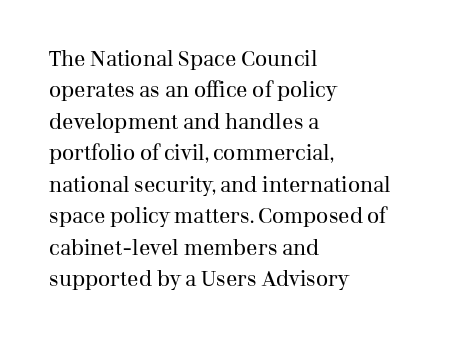
Each row of text sits above clean, open space. Italic? Not at all — the glyphs are vertical. Typeset ragged right — the left edge is the straight one. Each word holds together tightly as a unit, with standard inter-letter gaps. Interline gaps are of average width in this sample.
